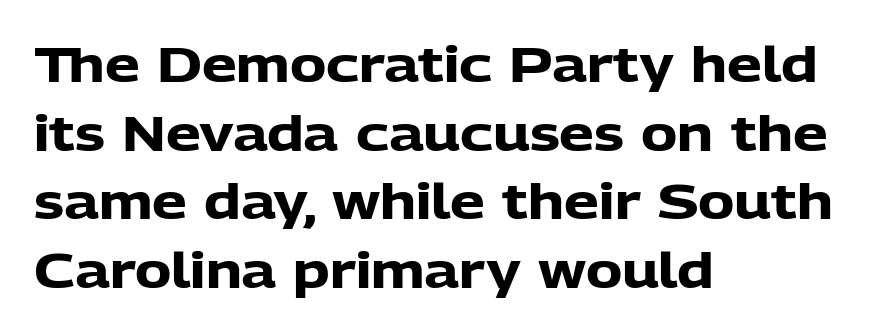
{"serif": "no", "italic": "no", "bold": "yes", "weight": "heavy", "width": "normal", "stroke_contrast": "low", "x_height": "medium", "monospaced": "no", "underline": "no", "align": "left", "line_spacing": "normal", "line_spacing_ratio": 1.4, "letter_spacing": "normal", "letter_spacing_em": 0.0, "glyph_px": 49}
